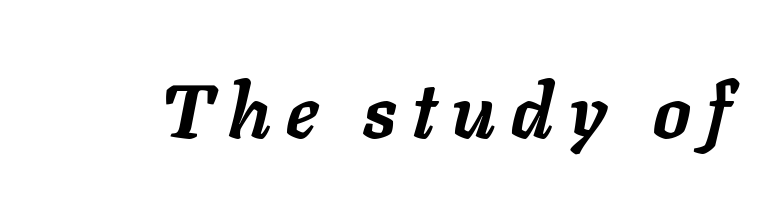
Observe the wide spacing: letters keep a clear distance from each other. Words float on clear page, feet unadorned. On the weight axis this lands at bold, roughly 700. Quick note: italic. Is this a fixed-width face? No — the glyphs have proportional, varying widths.
